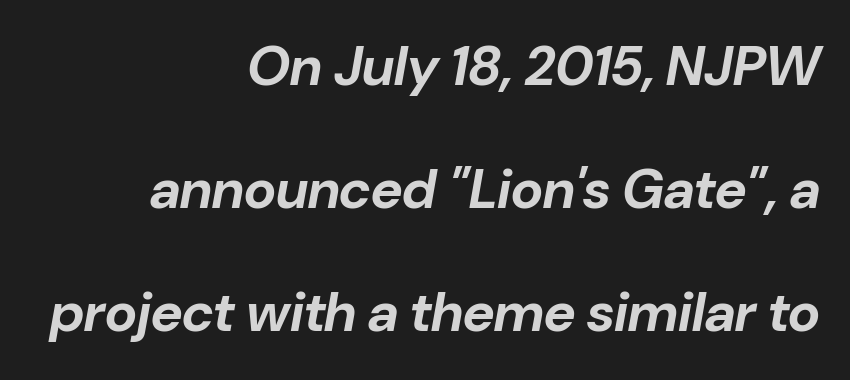
{"italic": "yes", "lean": "right", "slant_degrees": 10, "bold": "yes", "weight": "bold", "width": "normal", "stroke_contrast": "low", "x_height": "medium", "monospaced": "no", "underline": "no", "align": "right", "line_spacing": "loose", "line_spacing_ratio": 2.24, "letter_spacing": "normal", "letter_spacing_em": 0.0, "glyph_px": 55}
